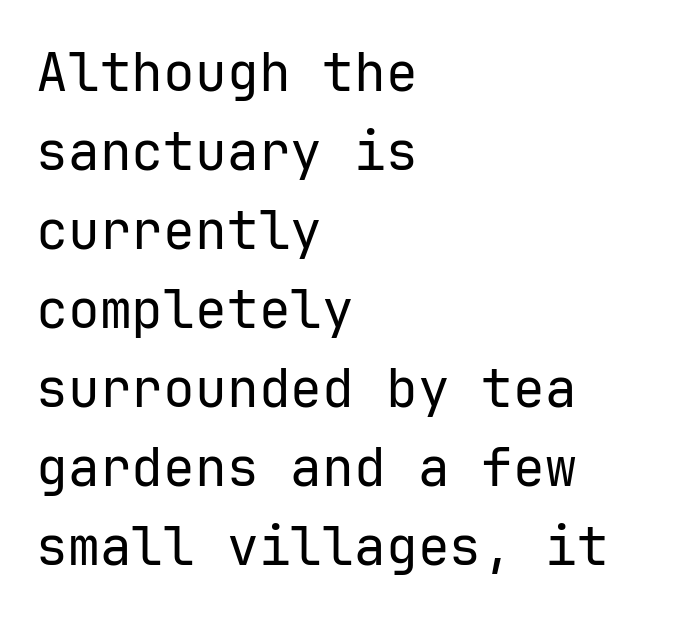
The image shows 53 px regular-weight sans-serif type, upright, monospaced; set left-aligned, normal line spacing (1.49x), normal letter spacing, not underlined; low stroke contrast and a medium x-height.
